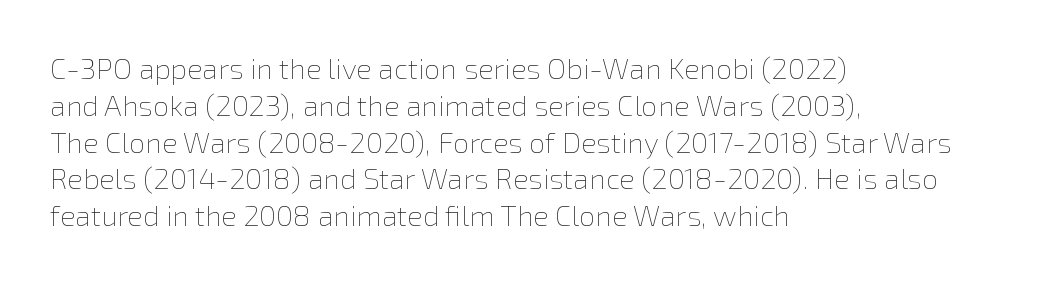
The image shows 29 px thin type, upright; set left-aligned, normal line spacing (1.27x), normal letter spacing, not underlined; low stroke contrast and a medium x-height.
